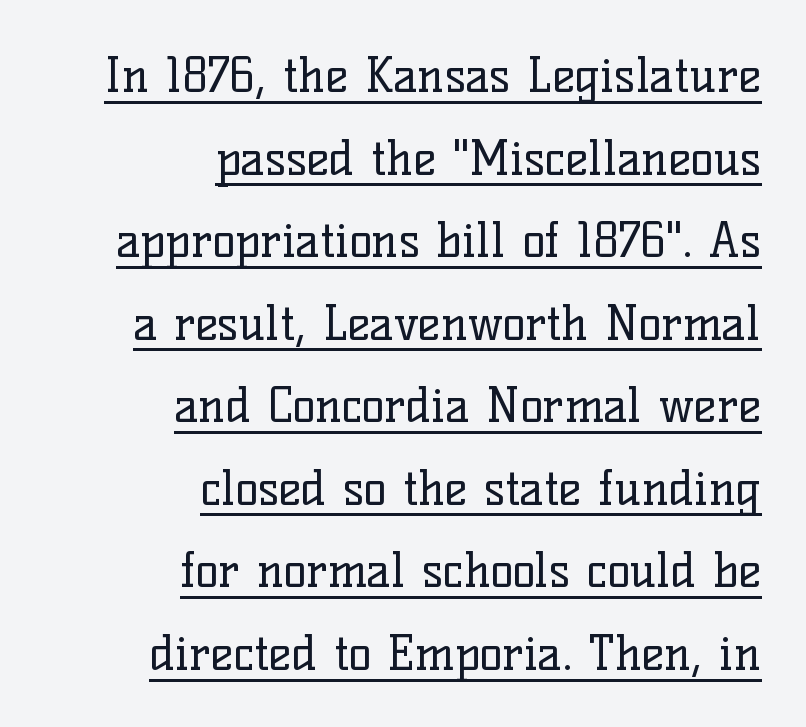
Look at the tracking — it's just the regular setting, nothing added. The rendered words wear a rule along their underside. The characters are drawn with everyday or finer stroke widths. The designer went with a serif here, giving each stem small feet. Line ends are locked; line starts wander.
